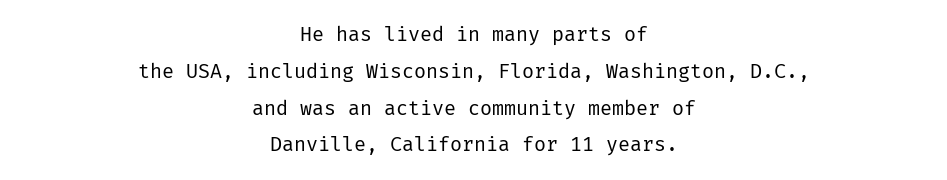
The image shows 20 px text type, upright; set centered, line spacing 1.84x, normal letter spacing, not underlined.
